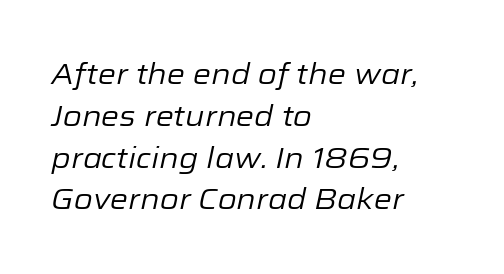
Look at the tracking — it's just the regular setting, nothing added. How would I describe the line gaps? Plain and ordinary. Only glyphs here, with clear space below each row. Letters have the restrained weight of plain body copy at most. Proportional: the letters do not fall into vertical columns.
